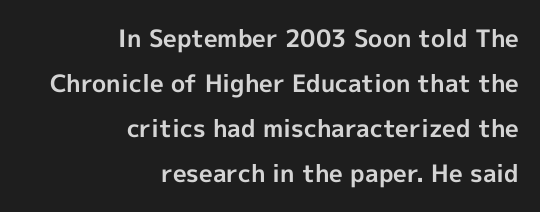
Check under the words: just untouched page. If you drew a line through each stem, it would be perfectly vertical. Notice how the passage keeps a crisp vertical edge on the right only. Compared with typical body copy, the letter spacing here is the same. The face used here has the dense, thick strokes of a bold.
